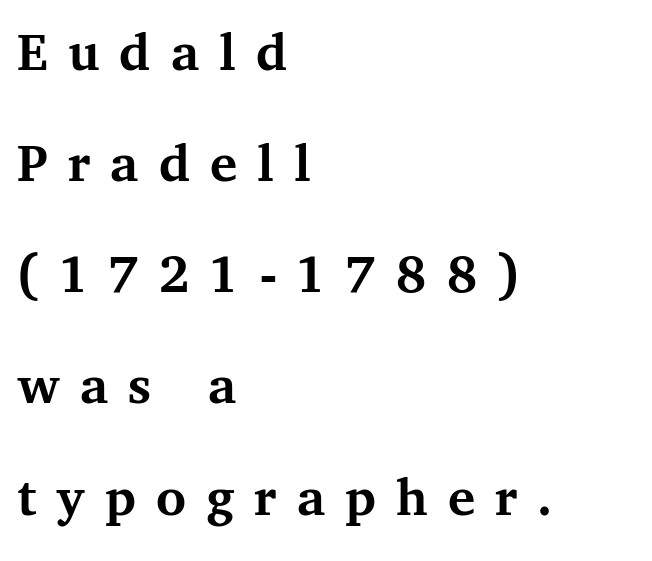
Q: Is the text bold? A: Yes.
Q: Is the text italic (slanted)? A: No, it is upright.
Q: Is the typeface a serif or a sans-serif typeface? A: Serif.
Q: Is the text underlined? A: No.
Q: How is the paragraph aligned? A: Left-aligned.
Q: Is the spacing between letters normal or unusually wide? A: Unusually wide.
Q: Is the spacing between lines tight, normal or loose? A: Loose.
Q: Width (condensed, normal, or wide)? A: Normal.
Q: Stroke contrast? A: Medium.
Q: x-height? A: Medium.
Q: Monospaced? A: No.
